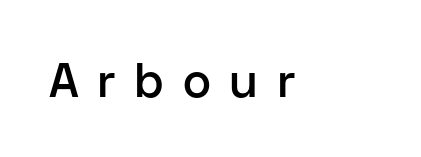
Q: Is the text bold? A: Semi-bold.
Q: Is the text italic (slanted)? A: No, it is upright.
Q: Is the typeface a serif or a sans-serif typeface? A: Sans-serif.
Q: Is the text underlined? A: No.
Q: Is the spacing between letters normal or unusually wide? A: Unusually wide.
Q: Width (condensed, normal, or wide)? A: Normal.
Q: Stroke contrast? A: Low.
Q: x-height? A: Medium.
Q: Monospaced? A: No.
